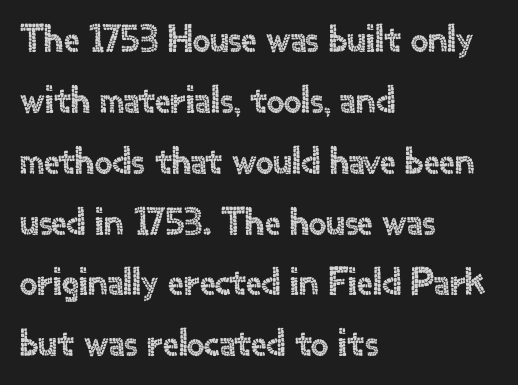
The image shows 39 px sans-serif type, upright; set left-aligned, normal line spacing (1.56x), normal letter spacing, not underlined; a small x-height.
